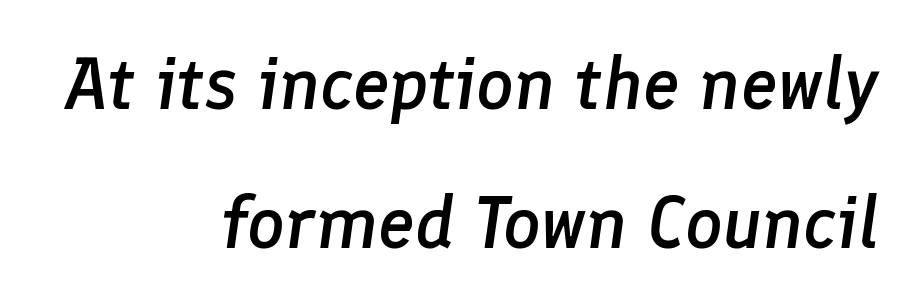
The image shows 74 px semibold type, italic (leaning right); set right-aligned, line spacing 1.88x, normal letter spacing, not underlined; low stroke contrast and a medium x-height.
